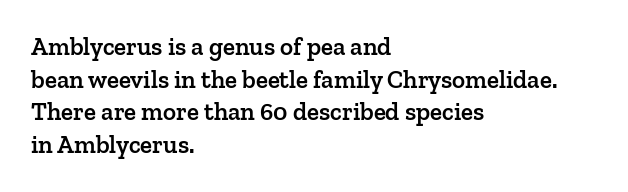
Short and long lines alike share a common starting point at left. Notice how the stems are strictly vertical — no italics here. Default kerning and tracking; the words read as compact shapes. Typesetter's note: demi weight, one step under bold.
